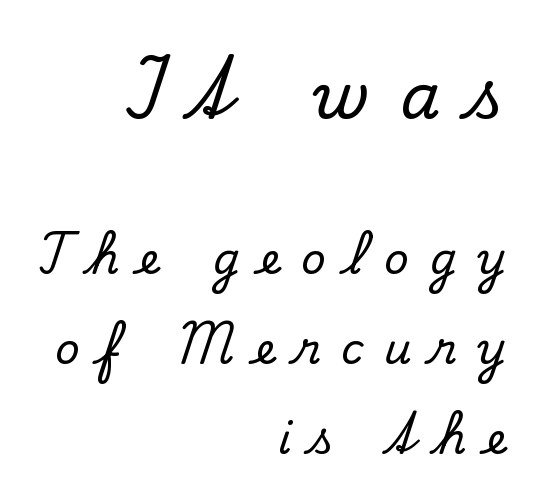
Q: Is the text italic (slanted)? A: Yes.
Q: Is the typeface a serif or a sans-serif typeface? A: Serif.
Q: Is the text underlined? A: No.
Q: How is the paragraph aligned? A: Right-aligned.
Q: Is the spacing between letters normal or unusually wide? A: Unusually wide.
Q: Is the spacing between lines tight, normal or loose? A: Loose.
Q: Which block of text is set in a larger size, the first (top) or the second (bottom)? A: The first (top) one.
Q: Width (condensed, normal, or wide)? A: Normal.
Q: Stroke contrast? A: Low.
Q: x-height? A: Small.
Q: Monospaced? A: No.
